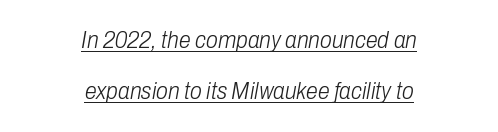
{"italic": "yes", "lean": "right", "slant_degrees": 10, "bold": "no", "underline": "yes", "align": "center", "line_spacing": "loose", "line_spacing_ratio": 2.14, "letter_spacing": "normal", "letter_spacing_em": 0.0, "glyph_px": 24}
